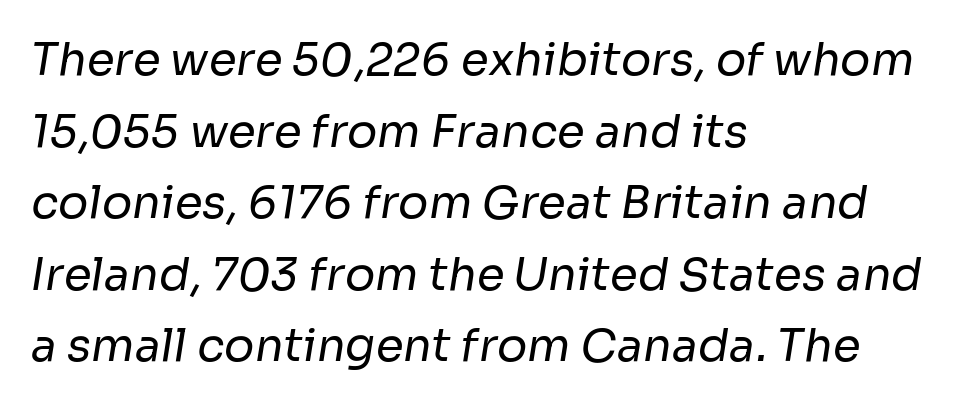
Q: Is the text bold? A: No.
Q: Is the typeface a serif or a sans-serif typeface? A: Sans-serif.
Q: Is the text underlined? A: No.
Q: How is the paragraph aligned? A: Left-aligned.
Q: Is the spacing between letters normal or unusually wide? A: Normal.
Q: Is the spacing between lines tight, normal or loose? A: Normal.
Q: Width (condensed, normal, or wide)? A: Normal.
Q: Stroke contrast? A: Low.
Q: x-height? A: Medium.
Q: Monospaced? A: No.
